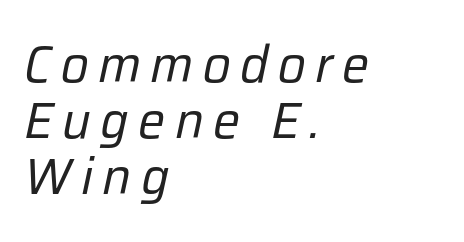
The image shows 51 px regular-weight type, italic (leaning right); set left-aligned, tight line spacing (1.1x), not underlined; low stroke contrast and a medium x-height.
